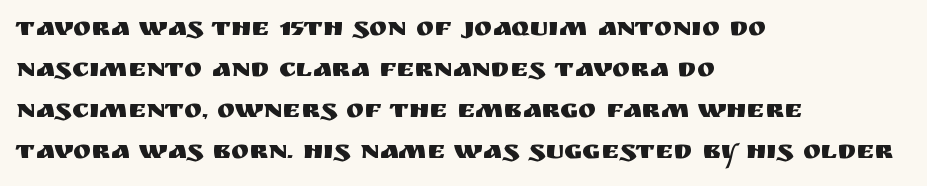
Underlining? Definitely not there. The passage shown stacks its lines at a standard gap. Tall strokes in this sample are plumb rather than angled. Is the block centered? No — it sits flush against the left margin.
